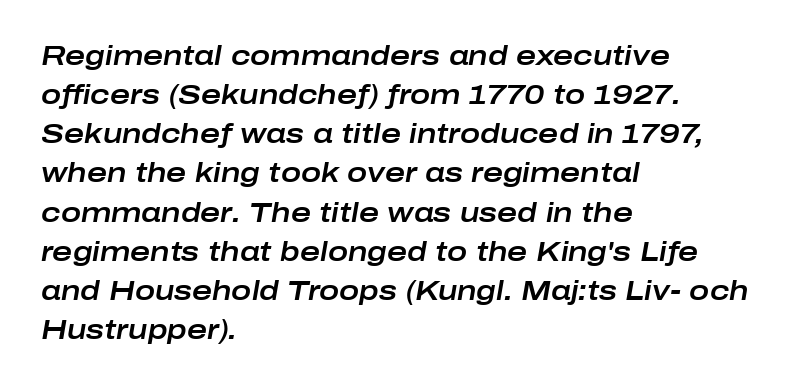
Q: Is the text italic (slanted)? A: Yes, it leans right by about 10 degrees.
Q: Is the text underlined? A: No.
Q: How is the paragraph aligned? A: Left-aligned.
Q: Is the spacing between letters normal or unusually wide? A: Normal.
Q: Is the spacing between lines tight, normal or loose? A: Normal.
